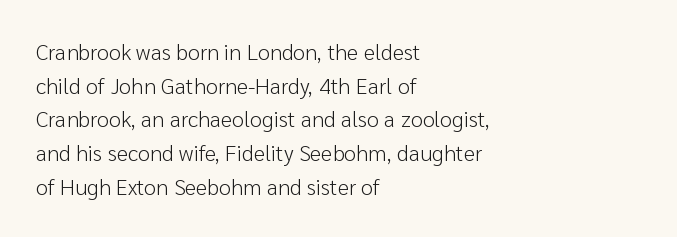
{"italic": "no", "bold": "no", "underline": "no", "align": "left", "line_spacing": "normal", "line_spacing_ratio": 1.53, "letter_spacing": "normal", "letter_spacing_em": 0.0, "glyph_px": 22}
